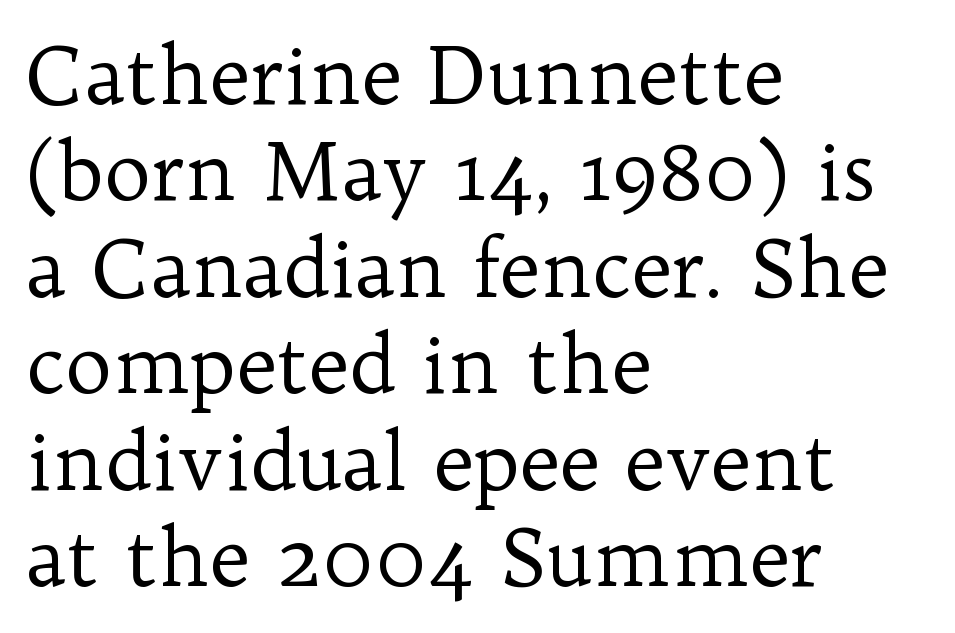
The image shows 79 px regular-weight serif type, upright; set left-aligned, line spacing 1.22x, normal letter spacing, not underlined; low stroke contrast and a medium x-height.
